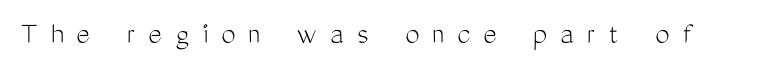
Letter spacing: wide. Is there any slant? The stems are plumb. Bold? No — there's no thickening of the strokes. Rule under the text: the space is simply empty. These lines are rendered in a variable-pitch font.
